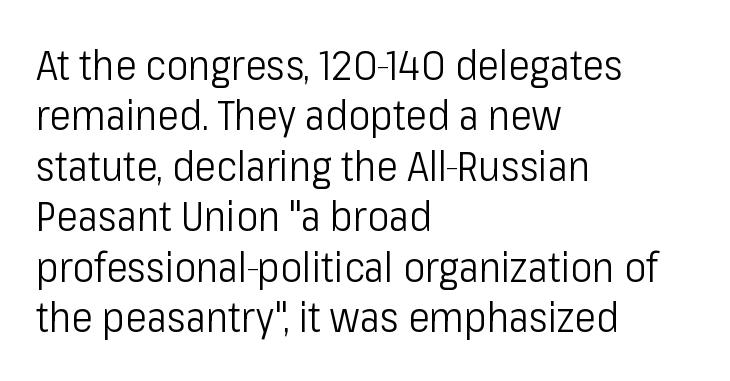
The image shows 41 px light, condensed sans-serif type, upright; set left-aligned, line spacing 1.23x, normal letter spacing, not underlined; low stroke contrast and a medium x-height.
